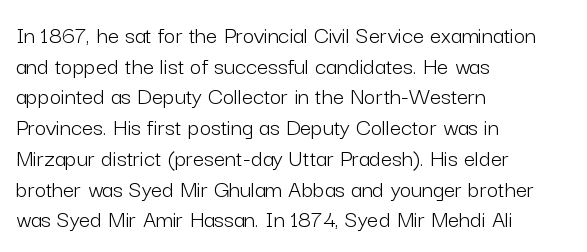
{"italic": "no", "bold": "no", "underline": "no", "align": "left", "line_spacing_ratio": 1.23, "letter_spacing": "normal", "letter_spacing_em": 0.0, "glyph_px": 25}
